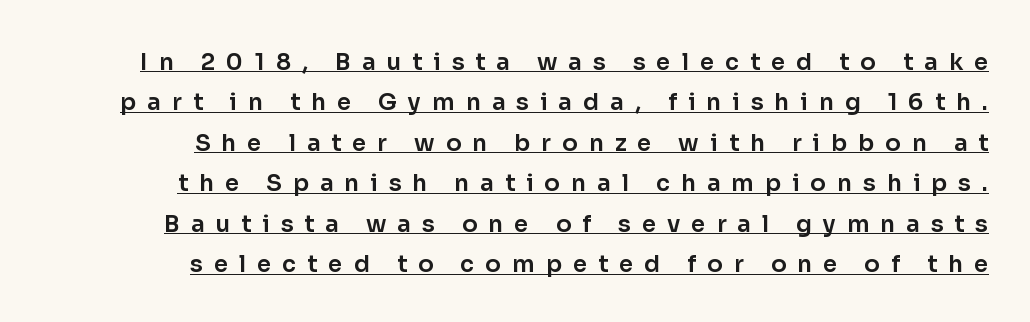
Each line ends at the same right margin while the left side varies. These lines have a slow, spaced-out rhythm from letter to letter. Is there any slant? The stems are plumb. Notice how a bar underscores the lettering throughout.
